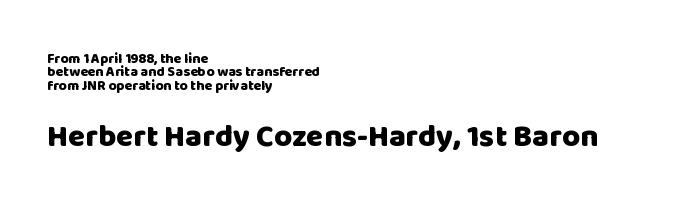
The image shows 31 px heavy sans-serif type, upright; set left-aligned, tight line spacing (0.95x), normal letter spacing, not underlined; the second (bottom) block is 2.21x larger; low stroke contrast and a large x-height.
